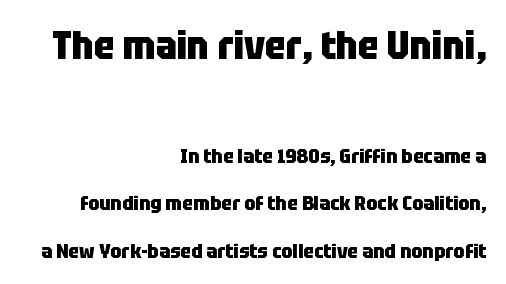
Q: Is the text bold? A: Yes.
Q: Is the text italic (slanted)? A: No, it is upright.
Q: Is the typeface a serif or a sans-serif typeface? A: Sans-serif.
Q: Is the text underlined? A: No.
Q: How is the paragraph aligned? A: Right-aligned.
Q: Is the spacing between letters normal or unusually wide? A: Normal.
Q: Is the spacing between lines tight, normal or loose? A: Loose.
Q: Which block of text is set in a larger size, the first (top) or the second (bottom)? A: The first (top) one.
Q: Width (condensed, normal, or wide)? A: Condensed.
Q: Stroke contrast? A: Low.
Q: x-height? A: Large.
Q: Monospaced? A: No.
